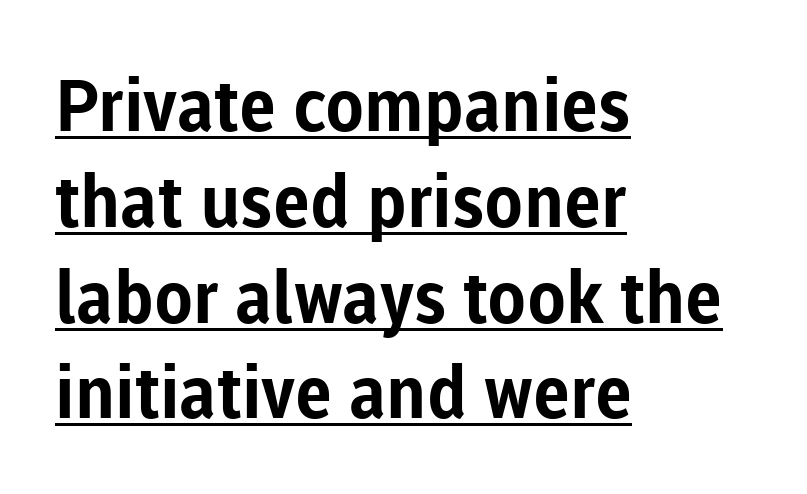
{"serif": "no", "italic": "no", "bold": "yes", "weight": "bold", "width": "normal", "stroke_contrast": "low", "x_height": "medium", "monospaced": "no", "underline": "yes", "align": "left", "line_spacing": "normal", "line_spacing_ratio": 1.33, "letter_spacing": "normal", "letter_spacing_em": 0.0, "glyph_px": 72}
